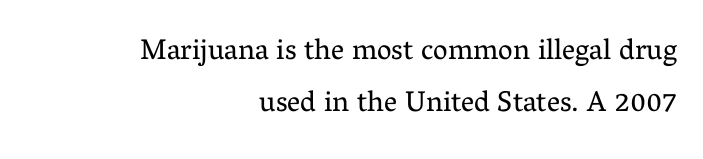
{"serif": "yes", "italic": "no", "bold": "no", "weight": "regular", "width": "normal", "stroke_contrast": "medium", "x_height": "medium", "monospaced": "no", "underline": "no", "align": "right", "line_spacing_ratio": 1.79, "letter_spacing": "normal", "letter_spacing_em": 0.0, "glyph_px": 29}
